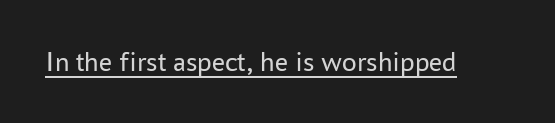
{"serif": "no", "italic": "no", "bold": "no", "weight": "regular", "width": "normal", "stroke_contrast": "low", "x_height": "medium", "monospaced": "no", "underline": "yes", "letter_spacing": "normal", "letter_spacing_em": 0.0, "glyph_px": 29}
